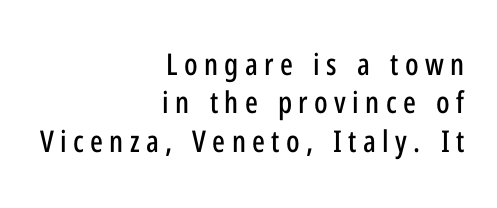
{"serif": "no", "italic": "no", "width": "condensed", "stroke_contrast": "low", "x_height": "medium", "monospaced": "no", "underline": "no", "align": "right", "line_spacing": "normal", "line_spacing_ratio": 1.28, "letter_spacing": "wide", "letter_spacing_em": 0.21, "glyph_px": 30}
